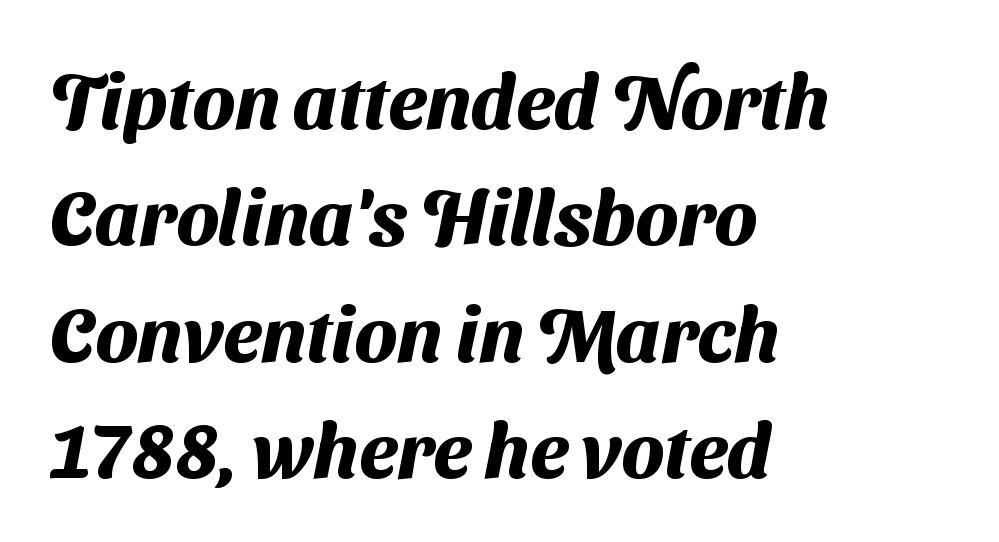
{"serif": "no", "bold": "yes", "weight": "heavy", "width": "normal", "stroke_contrast": "medium", "x_height": "medium", "monospaced": "no", "underline": "no", "align": "left", "line_spacing": "normal", "line_spacing_ratio": 1.51, "letter_spacing": "normal", "letter_spacing_em": 0.0, "glyph_px": 77}
